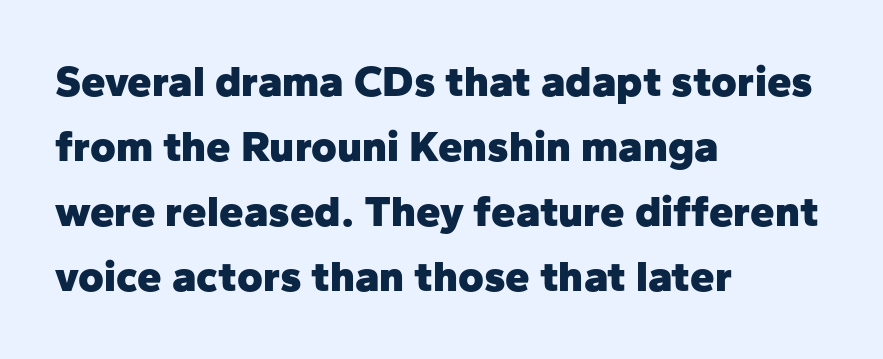
The image shows 44 px heavy sans-serif type, upright; set left-aligned, normal line spacing (1.48x), normal letter spacing, not underlined; low stroke contrast and a medium x-height.
